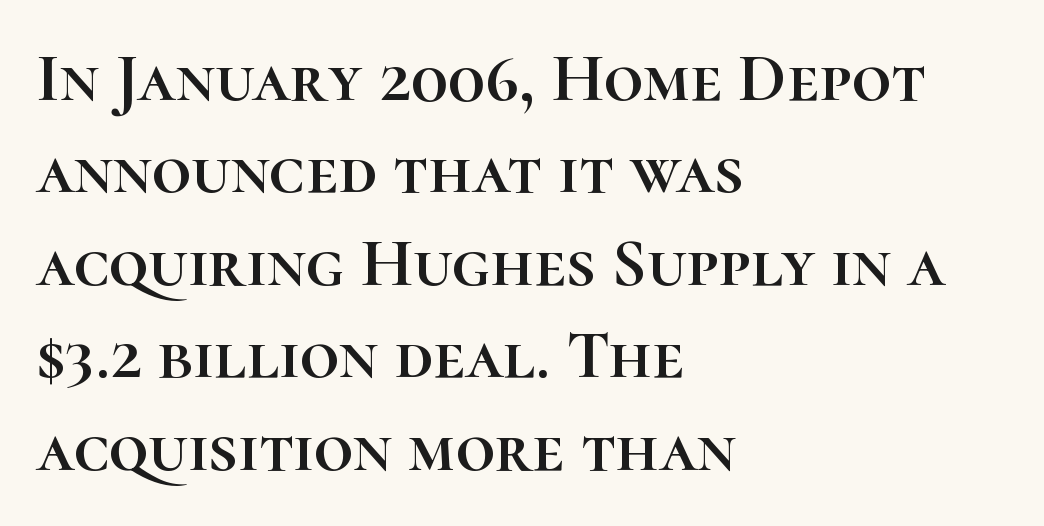
Quick note: interline space is typical. Line starts are locked; line ends wander. Rendered with straight, roman letterforms. Only glyphs here, with clear space below each row. Looks like regular typesetting: each glyph gets only the width it needs.
